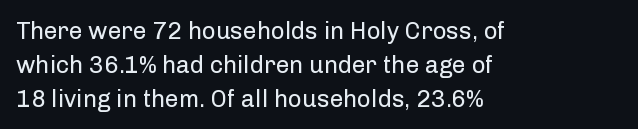
The image shows 24 px text type, upright; set left-aligned, normal line spacing (1.41x), normal letter spacing, not underlined.
